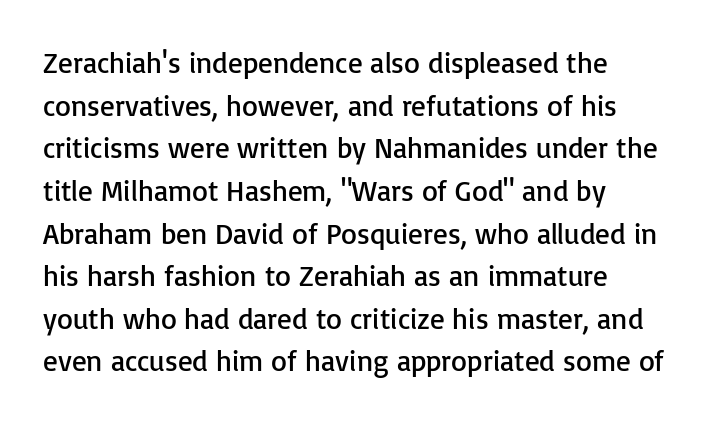
{"serif": "no", "italic": "no", "bold": "no", "weight": "regular", "width": "normal", "stroke_contrast": "low", "x_height": "medium", "monospaced": "no", "underline": "no", "line_spacing": "normal", "line_spacing_ratio": 1.47, "letter_spacing": "normal", "letter_spacing_em": 0.0, "glyph_px": 29}
